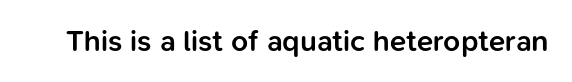
Strokes here are thickened, but only to semibold level. The words here are not underlined. The letters sit at their default tracking, neither squeezed nor spread. Note the varied advance widths — an 'i' is clearly narrower than an 'm'.
